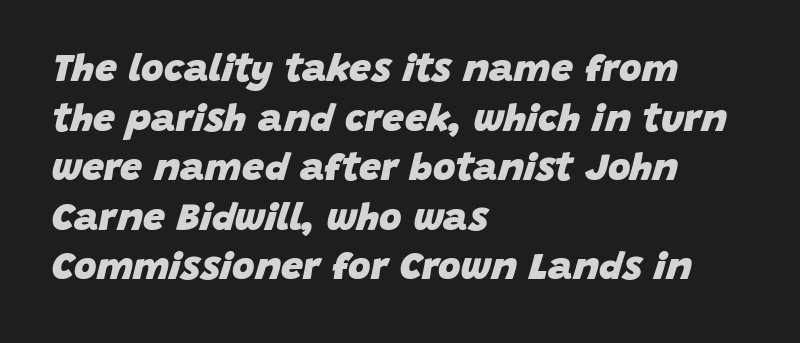
Q: Is the text bold? A: Yes.
Q: Is the text italic (slanted)? A: Yes, it leans right by about 15 degrees.
Q: Is the text underlined? A: No.
Q: How is the paragraph aligned? A: Left-aligned.
Q: Is the spacing between letters normal or unusually wide? A: Normal.
Q: Is the spacing between lines tight, normal or loose? A: Normal.
Q: Width (condensed, normal, or wide)? A: Normal.
Q: Stroke contrast? A: Low.
Q: x-height? A: Large.
Q: Monospaced? A: No.
